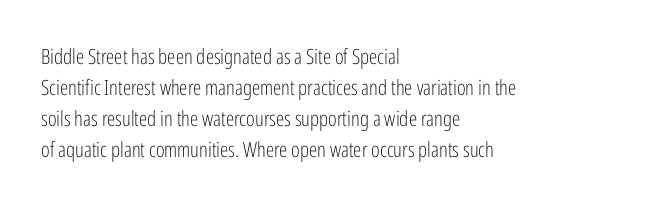
If you drew a line through each stem, it would be perfectly vertical. Leftover space on each line is placed entirely after the last word. The vertical gap from one line to the next is medium. The specimen omits any rule beneath the text block's lines.
